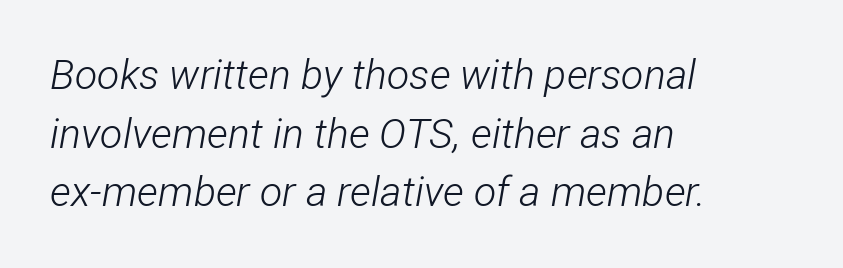
{"italic": "yes", "lean": "right", "slant_degrees": 12, "bold": "no", "weight": "light", "width": "condensed", "stroke_contrast": "low", "x_height": "medium", "monospaced": "no", "underline": "no", "align": "left", "line_spacing": "normal", "line_spacing_ratio": 1.43, "letter_spacing": "normal", "letter_spacing_em": 0.0, "glyph_px": 41}
